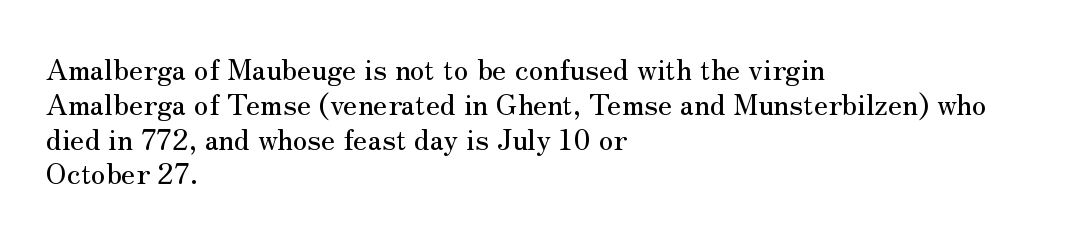
{"serif": "yes", "italic": "no", "width": "normal", "stroke_contrast": "medium", "x_height": "small", "monospaced": "no", "underline": "no", "align": "left", "line_spacing_ratio": 1.2, "letter_spacing": "normal", "letter_spacing_em": 0.0, "glyph_px": 29}
